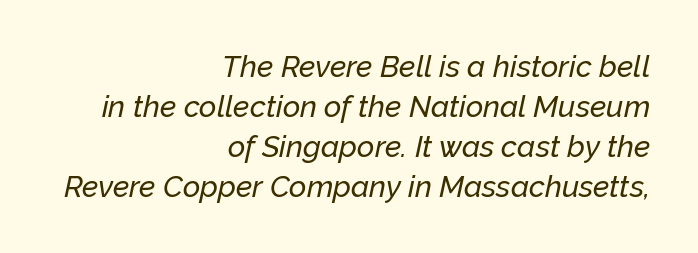
The image shows 30 px text type, italic (leaning right); set right-aligned, normal line spacing (1.33x), normal letter spacing, not underlined; low stroke contrast and a medium x-height.
